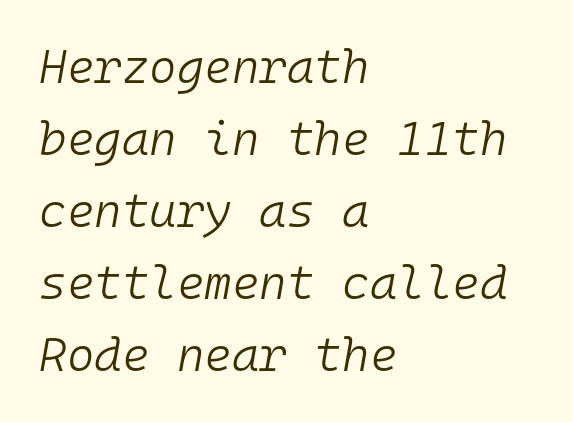
An italicized treatment has been applied to the whole sample. Do the characters align in a grid? Yes, the font is monospaced. Short note: letters normally spaced. This sample keeps an unexceptional amount of space between lines. Plain, unruled lines of type.
